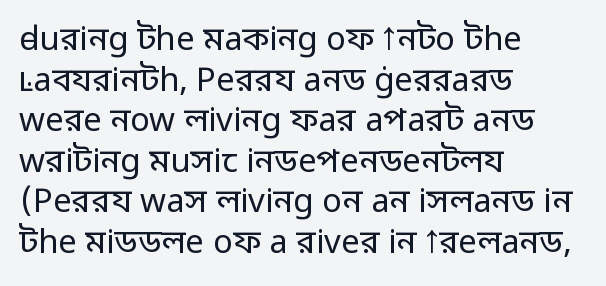
The image shows 33 px regular-weight sans-serif type, upright; set left-aligned, line spacing 1.23x, normal letter spacing, not underlined; low stroke contrast and a medium x-height.
